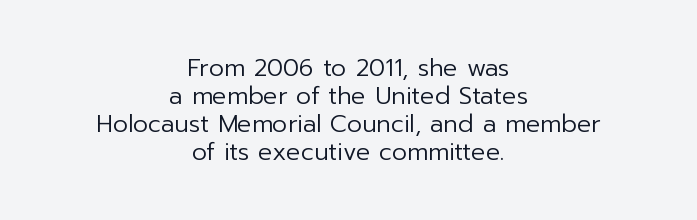
The image shows 24 px text type, upright; set centered, line spacing 1.16x, normal letter spacing, not underlined.
